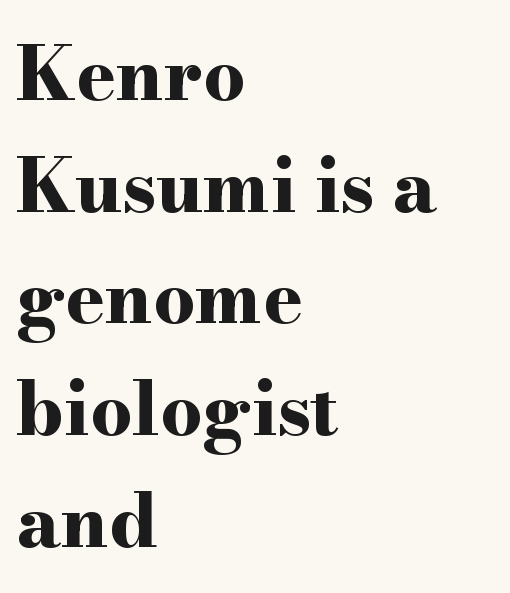
{"serif": "yes", "italic": "no", "bold": "yes", "weight": "bold", "width": "wide", "stroke_contrast": "high", "x_height": "small", "monospaced": "no", "underline": "no", "align": "left", "line_spacing": "normal", "line_spacing_ratio": 1.51, "letter_spacing": "normal", "letter_spacing_em": 0.0, "glyph_px": 74}
